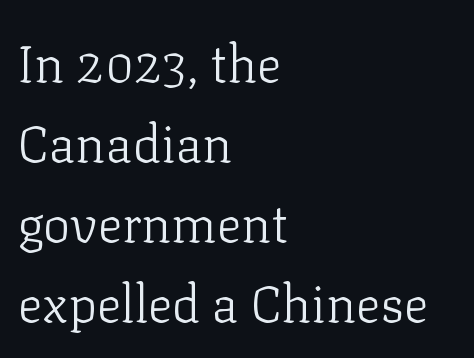
{"serif": "yes", "italic": "no", "bold": "no", "weight": "light", "width": "normal", "stroke_contrast": "low", "x_height": "medium", "monospaced": "no", "underline": "no", "align": "left", "line_spacing": "normal", "line_spacing_ratio": 1.57, "letter_spacing": "normal", "letter_spacing_em": 0.0, "glyph_px": 51}
